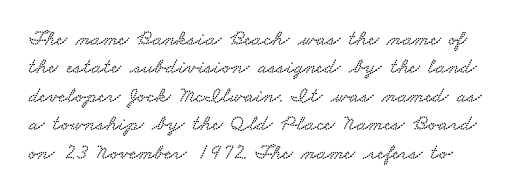
The image shows 22 px text type; set normal line spacing (1.29x), normal letter spacing, not underlined.
